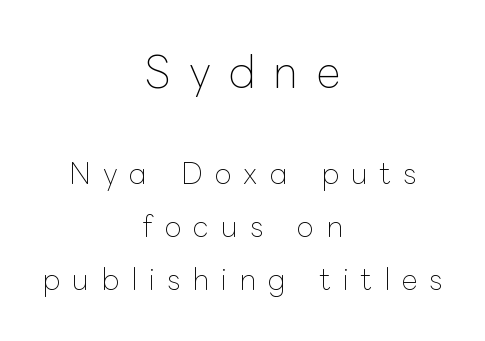
The image shows 42 px thin type, upright; set centered, line spacing 1.89x, unusually wide letter spacing (+0.43 em), not underlined; the first (top) block is 1.5x larger; low stroke contrast and a medium x-height.
